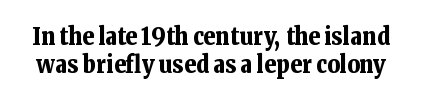
Q: Is the text bold? A: Yes.
Q: Is the text italic (slanted)? A: No, it is upright.
Q: Is the text underlined? A: No.
Q: Is the spacing between letters normal or unusually wide? A: Normal.
